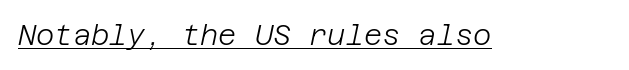
The image shows 28 px light type, italic (leaning right); set normal letter spacing, underlined; low stroke contrast and a large x-height.
